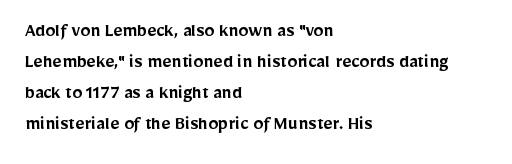
The typography opts for an upright posture over an oblique one. Line beginnings align vertically; line endings do not. Compared with typical body copy, the letter spacing here is the same. Does the leading feel generous? No, just average. Summary of weight: moderately heavy, a semibold.
